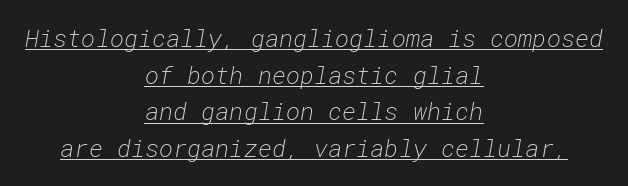
A baseline rule has been typeset under these characters. Ink coverage per letter is moderate at most. Is there much room between lines? A standard amount, neither cramped nor airy. The passage is arranged like a title page — every line centered. The letters are slanted; this is an italic face.
